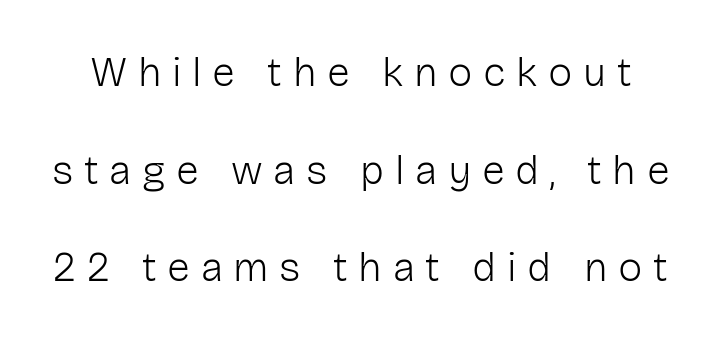
The image shows 41 px light sans-serif type, upright; set loose line spacing (2.38x), unusually wide letter spacing (+0.26 em), not underlined; low stroke contrast and a medium x-height.
